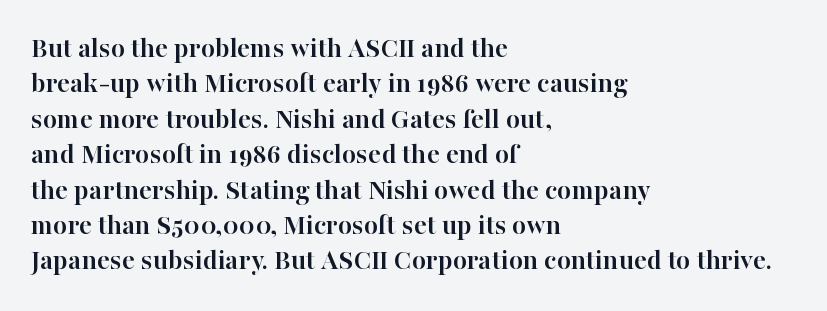
Q: Is the text bold? A: Yes.
Q: Is the text italic (slanted)? A: No, it is upright.
Q: Is the typeface a serif or a sans-serif typeface? A: Serif.
Q: Is the text underlined? A: No.
Q: How is the paragraph aligned? A: Left-aligned.
Q: Is the spacing between letters normal or unusually wide? A: Normal.
Q: Width (condensed, normal, or wide)? A: Normal.
Q: Stroke contrast? A: High.
Q: x-height? A: Medium.
Q: Monospaced? A: No.
